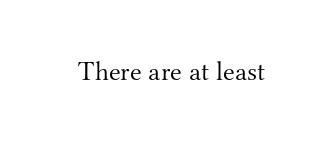
{"italic": "no", "bold": "no", "underline": "no", "letter_spacing": "normal", "letter_spacing_em": 0.0, "glyph_px": 27}
